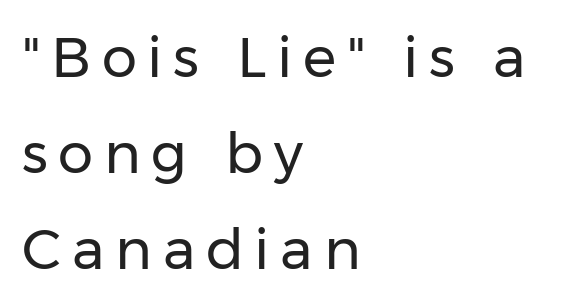
{"serif": "no", "italic": "no", "bold": "no", "weight": "regular", "width": "normal", "stroke_contrast": "low", "x_height": "medium", "monospaced": "no", "underline": "no", "align": "left", "line_spacing_ratio": 1.71, "glyph_px": 56}
